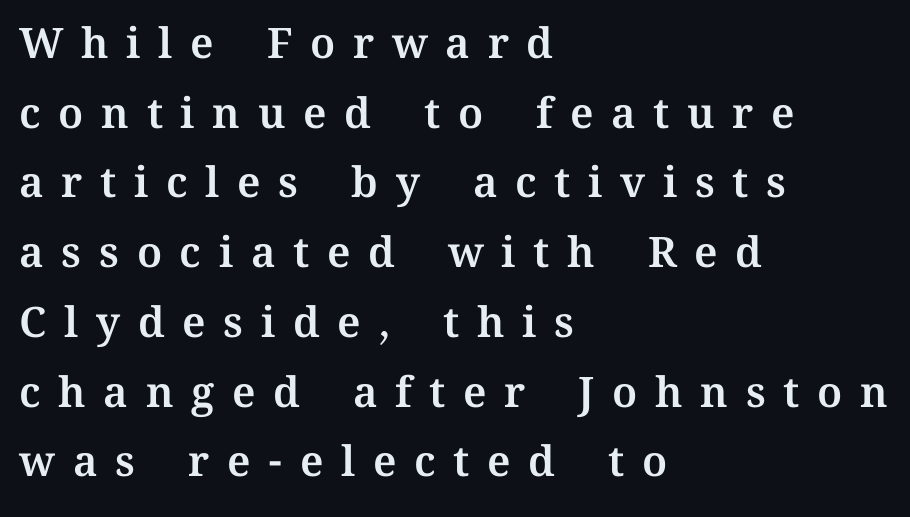
{"italic": "no", "width": "normal", "stroke_contrast": "medium", "x_height": "medium", "monospaced": "no", "underline": "no", "align": "left", "line_spacing": "normal", "line_spacing_ratio": 1.66, "letter_spacing": "wide", "letter_spacing_em": 0.42, "glyph_px": 42}
